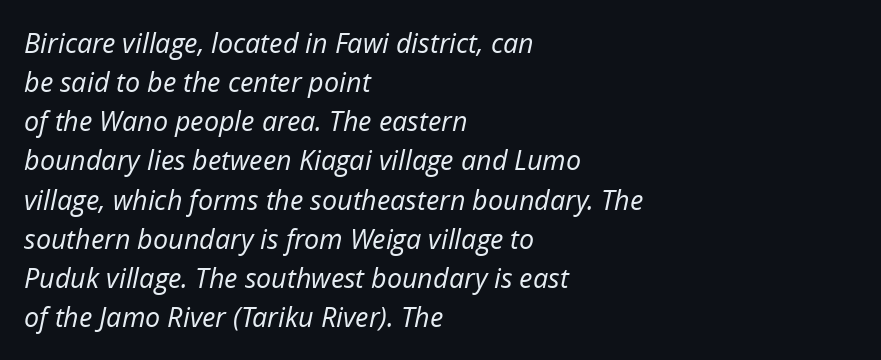
{"italic": "yes", "lean": "right", "slant_degrees": 12, "bold": "no", "underline": "no", "align": "left", "line_spacing": "normal", "line_spacing_ratio": 1.45, "letter_spacing": "normal", "letter_spacing_em": 0.0, "glyph_px": 27}
